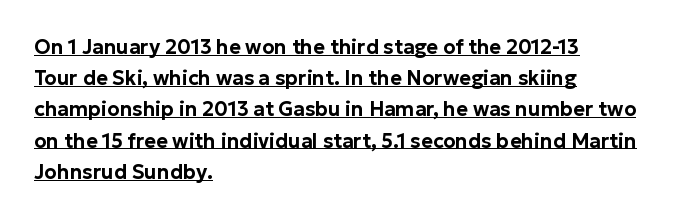
{"italic": "no", "underline": "yes", "align": "left", "line_spacing": "normal", "line_spacing_ratio": 1.56, "letter_spacing": "normal", "letter_spacing_em": 0.0, "glyph_px": 20}
